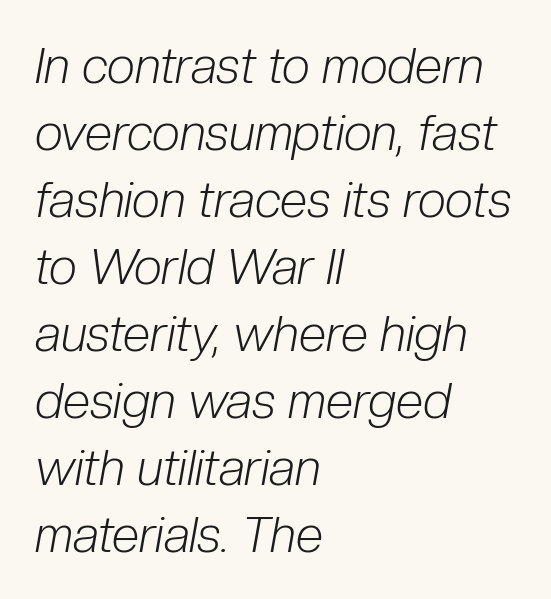
The image shows 50 px light, condensed type, italic (leaning right); set left-aligned, normal line spacing (1.34x), normal letter spacing, not underlined; low stroke contrast and a medium x-height.
